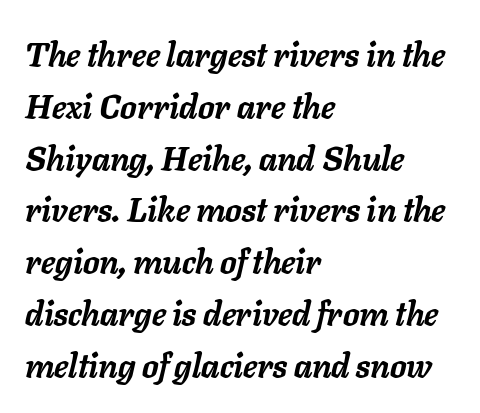
Q: Is the text bold? A: Yes.
Q: Is the text italic (slanted)? A: Yes, it leans right by about 11 degrees.
Q: Is the text underlined? A: No.
Q: How is the paragraph aligned? A: Left-aligned.
Q: Is the spacing between letters normal or unusually wide? A: Normal.
Q: Is the spacing between lines tight, normal or loose? A: Normal.
Q: Width (condensed, normal, or wide)? A: Normal.
Q: Stroke contrast? A: Low.
Q: x-height? A: Medium.
Q: Monospaced? A: No.
